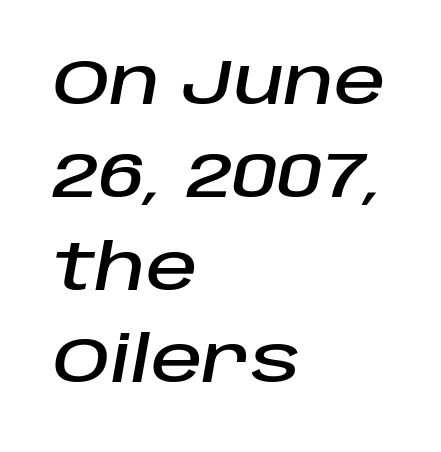
Q: Is the text italic (slanted)? A: Yes, it leans right by about 10 degrees.
Q: Is the text underlined? A: No.
Q: How is the paragraph aligned? A: Left-aligned.
Q: Is the spacing between letters normal or unusually wide? A: Normal.
Q: Is the spacing between lines tight, normal or loose? A: Normal.
Q: Width (condensed, normal, or wide)? A: Normal.
Q: Stroke contrast? A: Low.
Q: x-height? A: Large.
Q: Monospaced? A: No.
